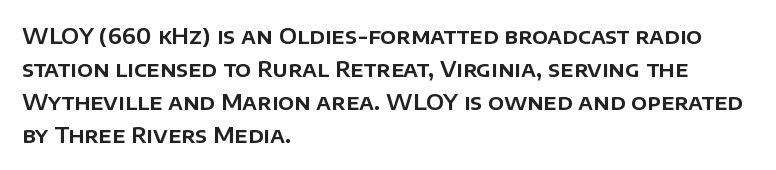
{"italic": "no", "underline": "no", "align": "left", "line_spacing": "normal", "line_spacing_ratio": 1.57, "letter_spacing": "normal", "letter_spacing_em": 0.0, "glyph_px": 21}
